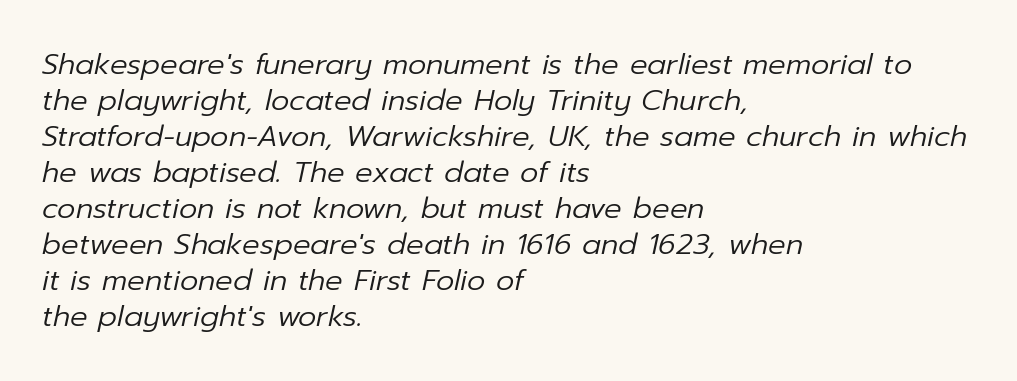
Q: Is the text bold? A: No.
Q: Is the text italic (slanted)? A: Yes, it leans right by about 12 degrees.
Q: Is the text underlined? A: No.
Q: How is the paragraph aligned? A: Left-aligned.
Q: Is the spacing between letters normal or unusually wide? A: Normal.
Q: Width (condensed, normal, or wide)? A: Normal.
Q: Stroke contrast? A: Low.
Q: x-height? A: Medium.
Q: Monospaced? A: No.
